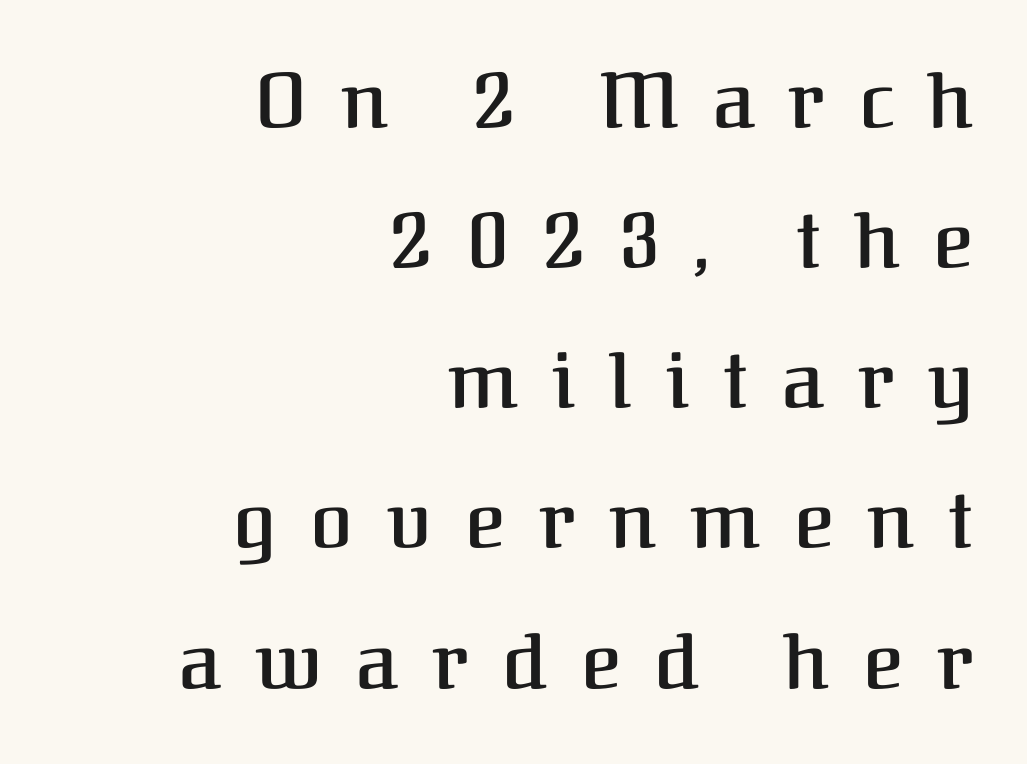
The image shows 77 px semibold serif type, upright; set right-aligned, line spacing 1.82x, unusually wide letter spacing (+0.44 em), not underlined; medium stroke contrast and a medium x-height.
